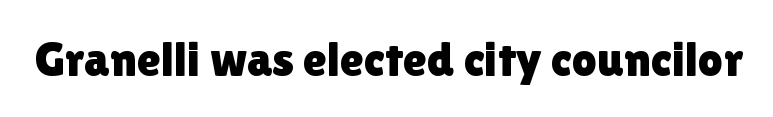
The image shows 49 px sans-serif type, upright; set normal letter spacing, not underlined; a medium x-height.
